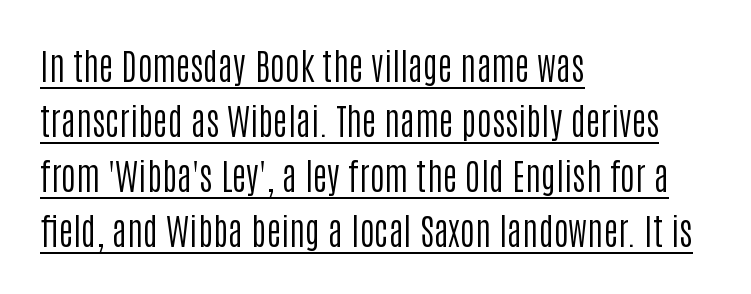
The image shows 36 px regular-weight, condensed sans-serif type, upright; set left-aligned, normal line spacing (1.53x), normal letter spacing, underlined; low stroke contrast and a large x-height.
